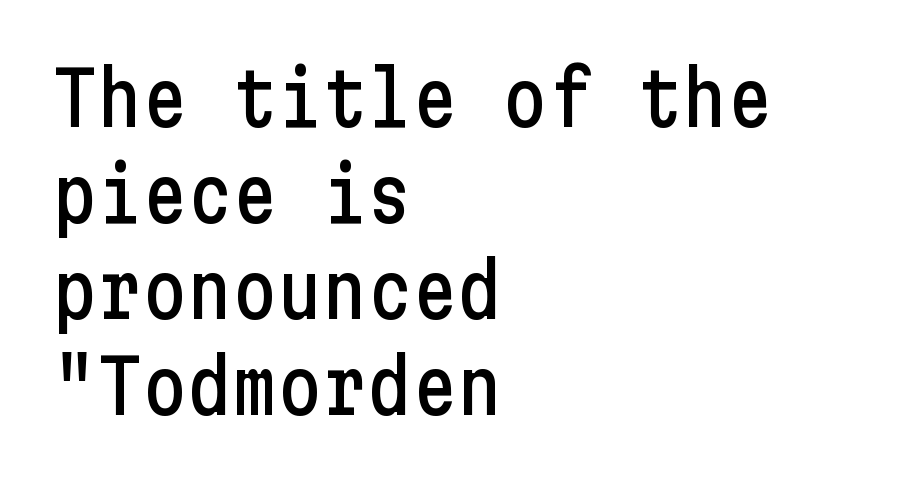
Vertically, the passage feels balanced, rows spaced as you'd expect. You can tell it's not italic because the verticals are truly vertical. Is this a sans? Yes — the strokes have no serifs. A student would call this left alignment; a typographer would say flush left, rag right. Standard letterfit; no display-style spreading of the glyphs.
